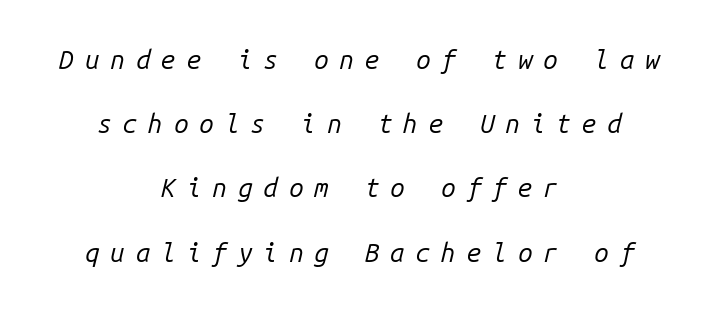
{"italic": "yes", "lean": "right", "slant_degrees": 14, "bold": "no", "underline": "no", "align": "center", "line_spacing": "loose", "line_spacing_ratio": 2.47, "letter_spacing": "wide", "letter_spacing_em": 0.42, "glyph_px": 26}
